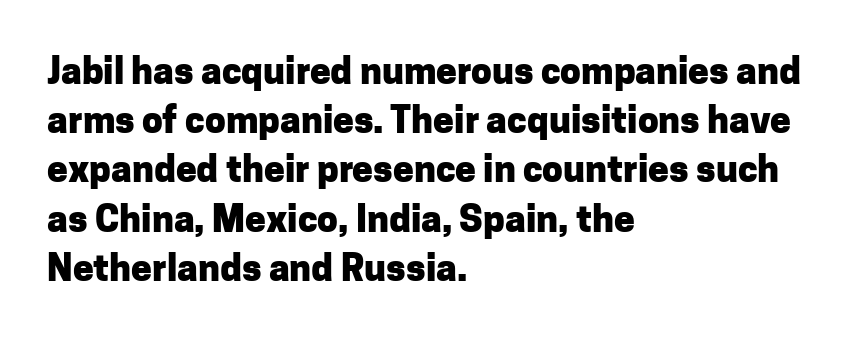
{"serif": "no", "italic": "no", "bold": "yes", "weight": "heavy", "width": "normal", "stroke_contrast": "low", "x_height": "medium", "monospaced": "no", "underline": "no", "align": "left", "line_spacing": "normal", "line_spacing_ratio": 1.33, "letter_spacing": "normal", "letter_spacing_em": 0.0, "glyph_px": 37}
